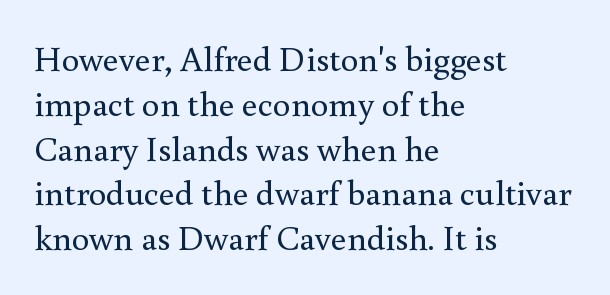
Q: Is the text bold? A: No.
Q: Is the text italic (slanted)? A: No, it is upright.
Q: Is the typeface a serif or a sans-serif typeface? A: Serif.
Q: Is the text underlined? A: No.
Q: How is the paragraph aligned? A: Left-aligned.
Q: Is the spacing between letters normal or unusually wide? A: Normal.
Q: Is the spacing between lines tight, normal or loose? A: Normal.
Q: Width (condensed, normal, or wide)? A: Normal.
Q: x-height? A: Small.
Q: Monospaced? A: No.
